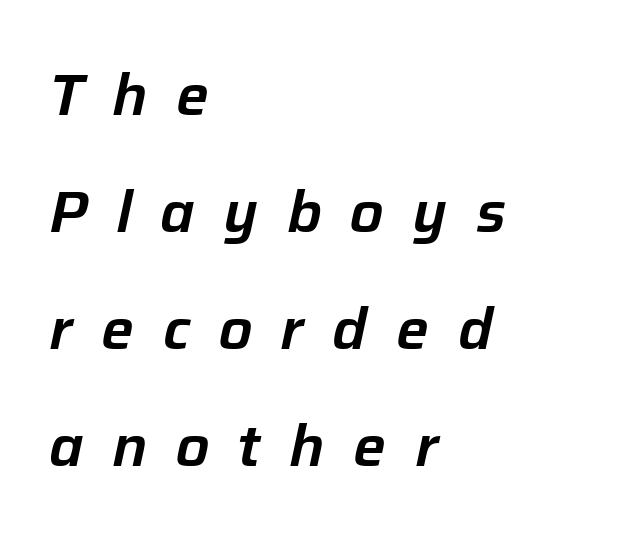
Q: Is the text italic (slanted)? A: Yes, it leans right by about 12 degrees.
Q: Is the text underlined? A: No.
Q: How is the paragraph aligned? A: Left-aligned.
Q: Is the spacing between letters normal or unusually wide? A: Unusually wide.
Q: Is the spacing between lines tight, normal or loose? A: Loose.
Q: Width (condensed, normal, or wide)? A: Normal.
Q: Stroke contrast? A: Low.
Q: x-height? A: Medium.
Q: Monospaced? A: No.
